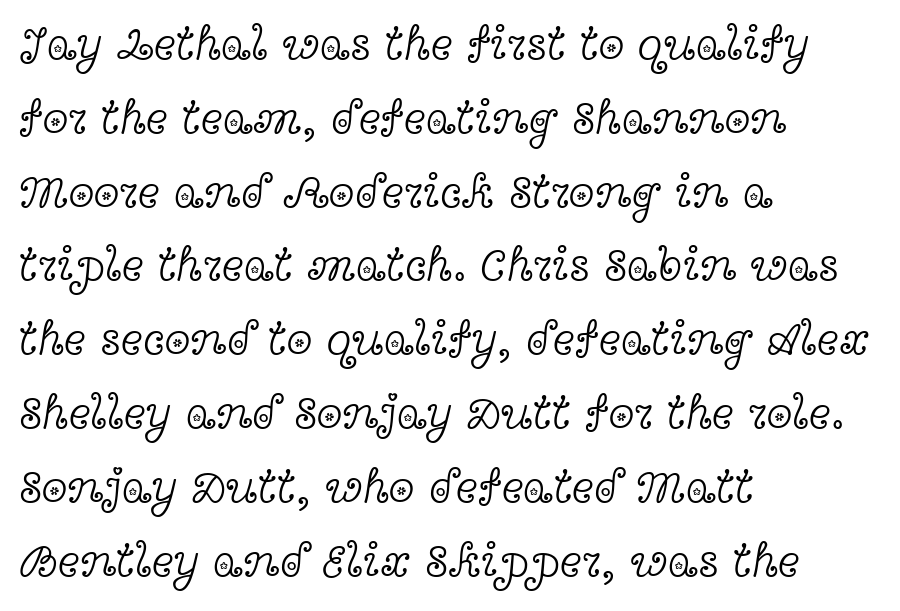
Q: Is the text bold? A: No.
Q: Is the text italic (slanted)? A: No, it is upright.
Q: Is the typeface a serif or a sans-serif typeface? A: Serif.
Q: Is the text underlined? A: No.
Q: How is the paragraph aligned? A: Left-aligned.
Q: Is the spacing between letters normal or unusually wide? A: Normal.
Q: Is the spacing between lines tight, normal or loose? A: Normal.
Q: Width (condensed, normal, or wide)? A: Wide.
Q: x-height? A: Medium.
Q: Monospaced? A: No.
